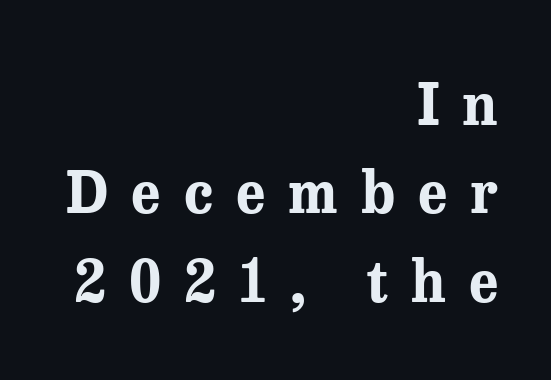
{"serif": "yes", "italic": "no", "bold": "yes", "weight": "bold", "width": "normal", "stroke_contrast": "medium", "x_height": "medium", "monospaced": "no", "underline": "no", "align": "right", "line_spacing": "normal", "line_spacing_ratio": 1.55, "letter_spacing": "wide", "letter_spacing_em": 0.4, "glyph_px": 57}
